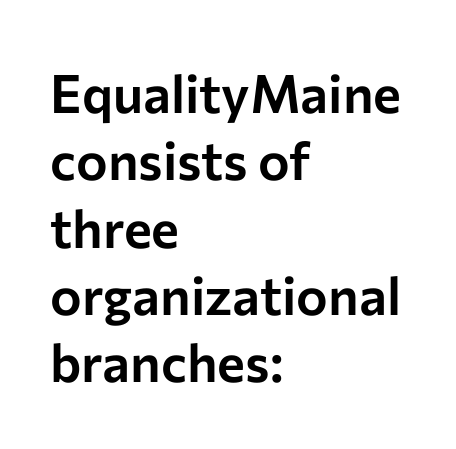
The image shows 53 px sans-serif type, upright; set left-aligned, normal line spacing (1.27x), normal letter spacing, not underlined; low stroke contrast and a medium x-height.
